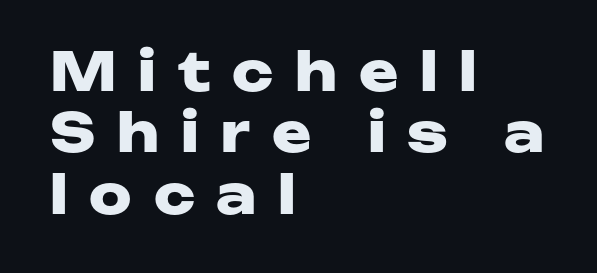
The image shows 53 px heavy, wide sans-serif type, upright; set left-aligned, line spacing 1.16x, unusually wide letter spacing (+0.41 em), not underlined; low stroke contrast and a medium x-height.
